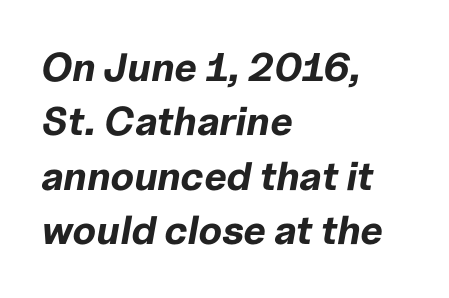
{"italic": "yes", "lean": "right", "slant_degrees": 10, "bold": "yes", "weight": "bold", "width": "normal", "stroke_contrast": "low", "x_height": "medium", "monospaced": "no", "underline": "no", "align": "left", "line_spacing": "normal", "line_spacing_ratio": 1.36, "letter_spacing": "normal", "letter_spacing_em": 0.0, "glyph_px": 40}
